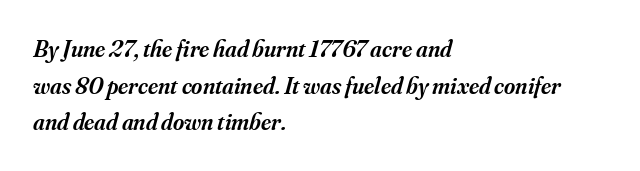
Notice the strokes are somewhat thickened but not fully heavy: this is a semibold. Does the copy run flush right? No — it runs flush left. Unmarked baselines from the first word to the last. The passage shown leans; its letterforms are oblique.
